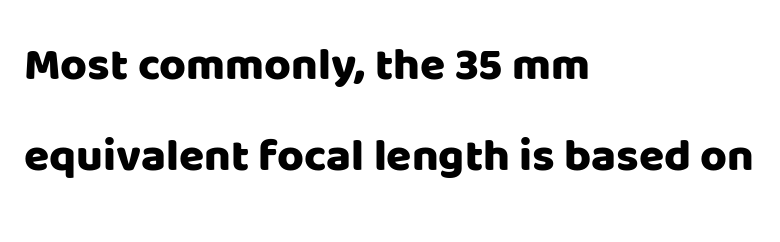
{"serif": "no", "italic": "no", "width": "normal", "stroke_contrast": "low", "x_height": "large", "monospaced": "no", "underline": "no", "align": "left", "line_spacing": "loose", "line_spacing_ratio": 1.97, "letter_spacing": "normal", "letter_spacing_em": 0.0, "glyph_px": 46}
